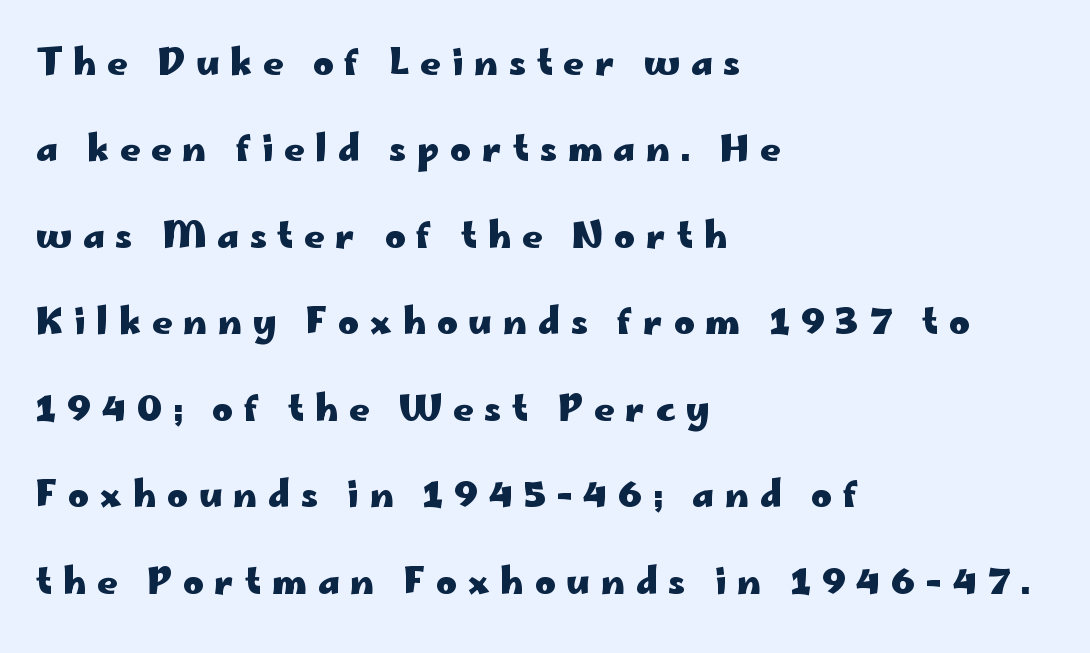
{"serif": "no", "italic": "no", "bold": "yes", "weight": "heavy", "width": "wide", "stroke_contrast": "low", "x_height": "small", "monospaced": "no", "underline": "no", "align": "left", "line_spacing": "loose", "line_spacing_ratio": 2.47, "letter_spacing": "wide", "letter_spacing_em": 0.31, "glyph_px": 35}
